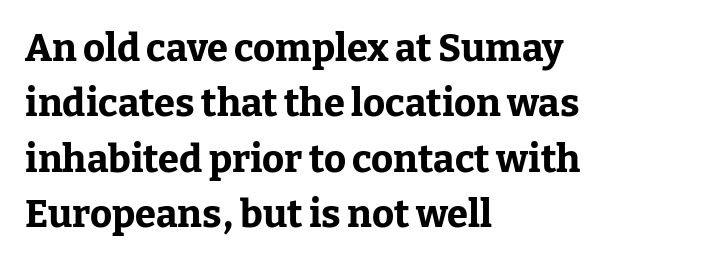
{"serif": "yes", "italic": "no", "bold": "yes", "weight": "bold", "width": "normal", "stroke_contrast": "low", "x_height": "medium", "monospaced": "no", "underline": "no", "align": "left", "line_spacing": "normal", "line_spacing_ratio": 1.46, "letter_spacing": "normal", "letter_spacing_em": 0.0, "glyph_px": 38}
